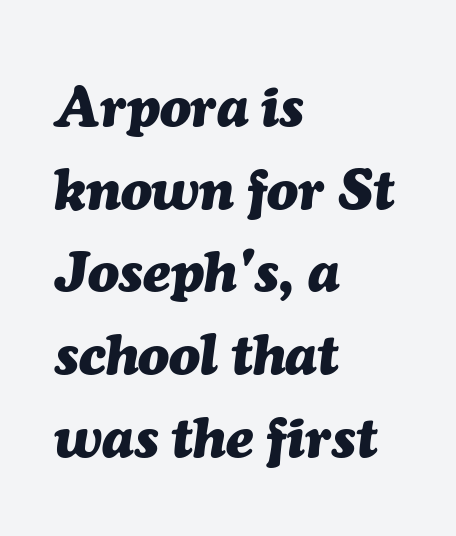
Q: Is the text bold? A: Yes.
Q: Is the text italic (slanted)? A: Yes, it leans right by about 7 degrees.
Q: Is the text underlined? A: No.
Q: How is the paragraph aligned? A: Left-aligned.
Q: Is the spacing between letters normal or unusually wide? A: Normal.
Q: Is the spacing between lines tight, normal or loose? A: Normal.
Q: Width (condensed, normal, or wide)? A: Normal.
Q: Stroke contrast? A: Medium.
Q: x-height? A: Medium.
Q: Monospaced? A: No.
